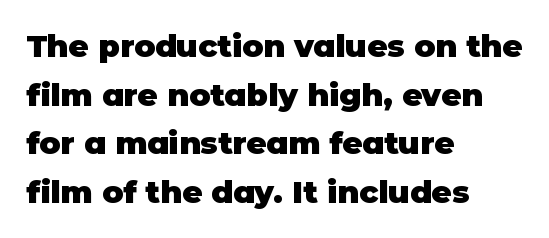
Q: Is the text bold? A: Yes.
Q: Is the text italic (slanted)? A: No, it is upright.
Q: Is the typeface a serif or a sans-serif typeface? A: Sans-serif.
Q: Is the text underlined? A: No.
Q: How is the paragraph aligned? A: Left-aligned.
Q: Is the spacing between letters normal or unusually wide? A: Normal.
Q: Is the spacing between lines tight, normal or loose? A: Normal.
Q: Width (condensed, normal, or wide)? A: Normal.
Q: Stroke contrast? A: Low.
Q: x-height? A: Large.
Q: Monospaced? A: No.
